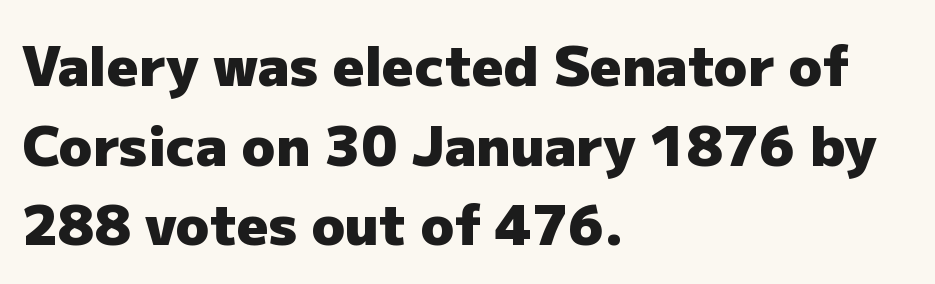
Q: Is the text bold? A: Yes.
Q: Is the text italic (slanted)? A: No, it is upright.
Q: Is the typeface a serif or a sans-serif typeface? A: Sans-serif.
Q: Is the text underlined? A: No.
Q: How is the paragraph aligned? A: Left-aligned.
Q: Is the spacing between letters normal or unusually wide? A: Normal.
Q: Is the spacing between lines tight, normal or loose? A: Normal.
Q: Width (condensed, normal, or wide)? A: Normal.
Q: Stroke contrast? A: Low.
Q: x-height? A: Medium.
Q: Monospaced? A: No.
